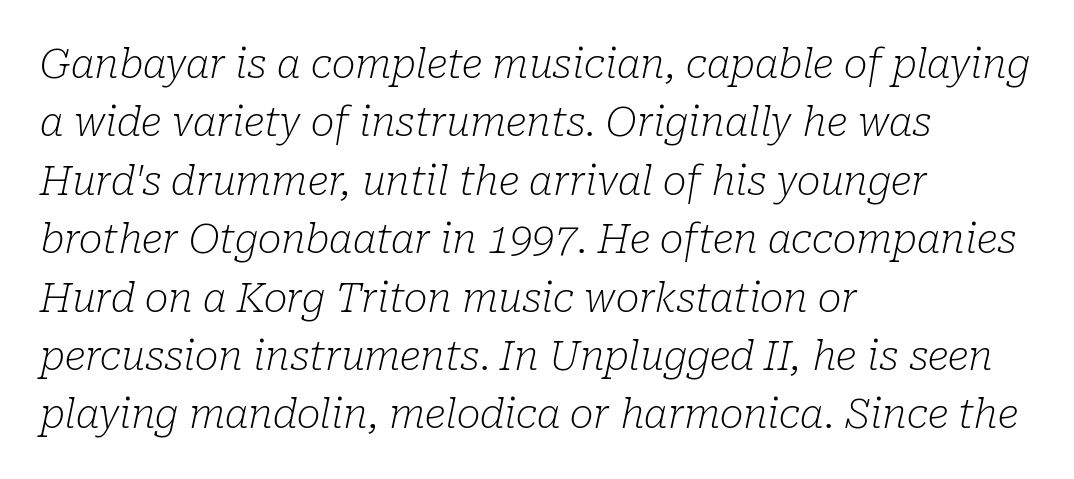
The image shows 40 px light serif type, italic (leaning right); set left-aligned, normal line spacing (1.46x), normal letter spacing, not underlined; low stroke contrast and a medium x-height.
